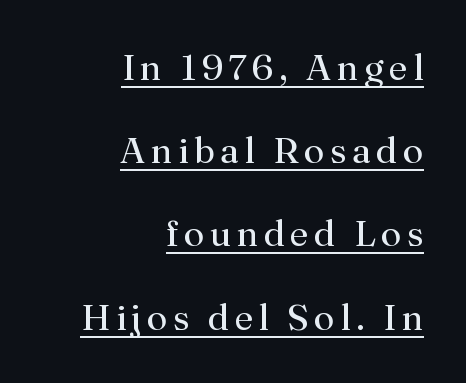
These lines are rendered in a variable-pitch font. Old-style or modern, the face here clearly has serifs. The characters are drawn with everyday or finer stroke widths. Horizontally, the lines are justified to the trailing edge only.
